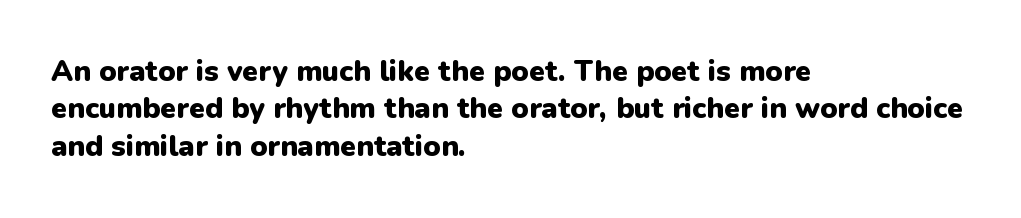
This rendering leaves character spacing at its baseline value. Posture: vertical. A typesetter would call this proportional, since set widths differ per character. These lines stack with their left ends in a neat column. Only glyphs here, with clear space below each row. A typesetter would label this face a sans.
